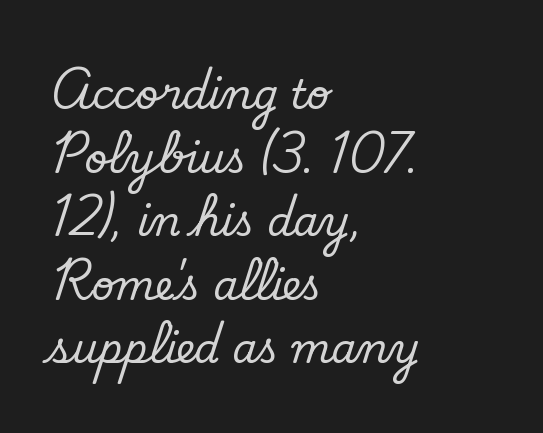
Glyph-to-glyph distance matches everyday printed text. The typeface chosen for these lines omits serifs. A typesetter would call this leading conventional body-copy spacing. Check the space under the baseline: it is left empty.
